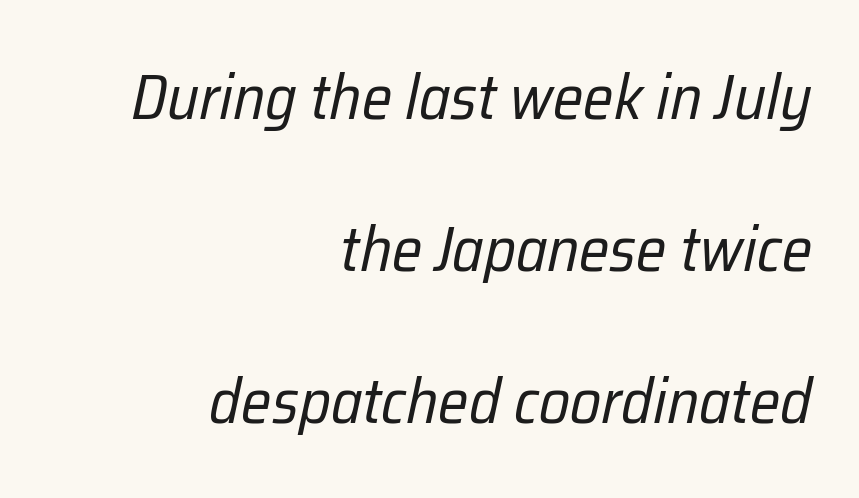
Standard letterfit; no display-style spreading of the glyphs. Weight: in the light-to-regular range. The text carries the slant typical of an italic or oblique font. Any mark beneath the type? The region is blank.
